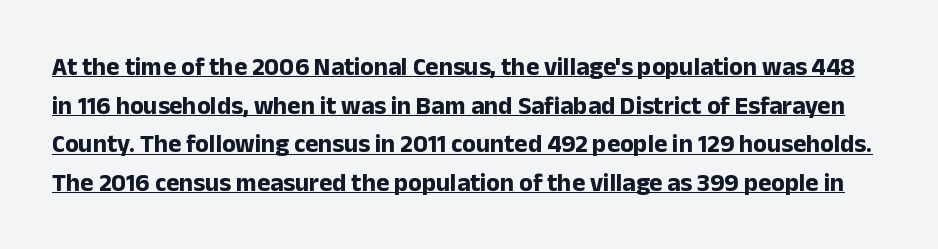
The image shows 25 px bold type, upright; set normal line spacing (1.55x), normal letter spacing, underlined.
